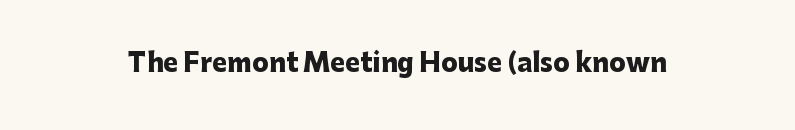
{"italic": "no", "bold": "yes", "underline": "no", "letter_spacing": "normal", "letter_spacing_em": 0.0, "glyph_px": 25}
